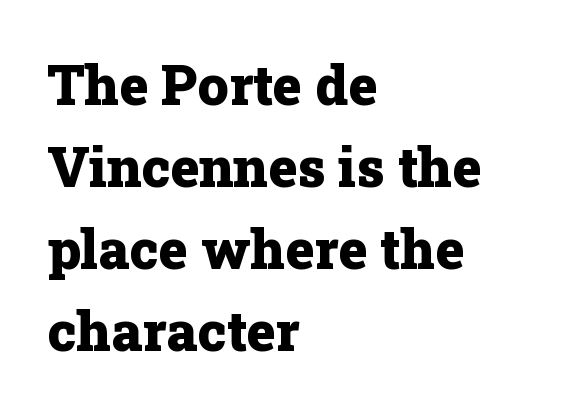
The image shows 55 px heavy serif type, upright; set left-aligned, normal line spacing (1.49x), normal letter spacing, not underlined; low stroke contrast and a medium x-height.
